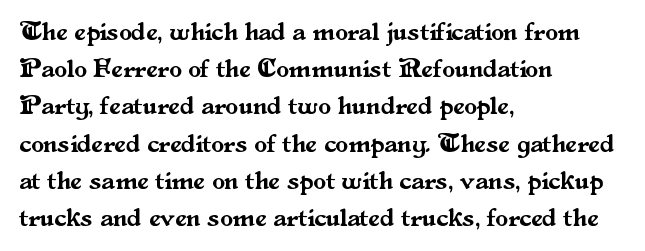
The passage is arranged the way most books set body copy — flush left. No extra tracking has been applied to these lines. You can tell it's not italic because the verticals are truly vertical. The leading is moderate, giving the passage an even texture. The specimen omits any rule beneath the text block's lines.
